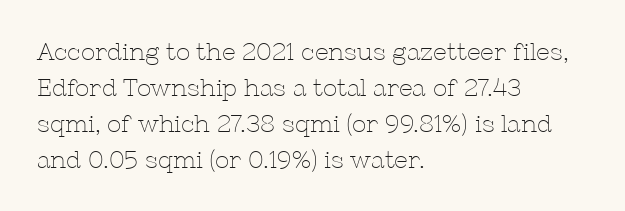
Q: Is the text bold? A: No.
Q: Is the text italic (slanted)? A: No, it is upright.
Q: Is the text underlined? A: No.
Q: How is the paragraph aligned? A: Left-aligned.
Q: Is the spacing between letters normal or unusually wide? A: Normal.
Q: Is the spacing between lines tight, normal or loose? A: Normal.
